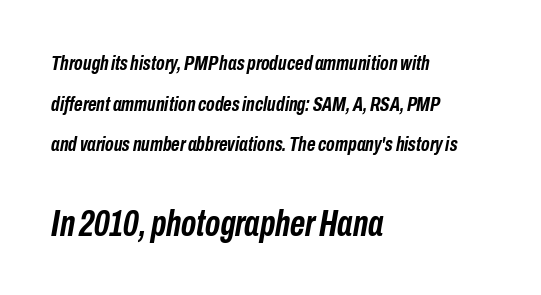
{"italic": "yes", "lean": "right", "slant_degrees": 10, "bold": "yes", "weight": "semibold", "width": "condensed", "stroke_contrast": "low", "x_height": "medium", "monospaced": "no", "underline": "no", "align": "left", "line_spacing": "loose", "line_spacing_ratio": 1.94, "letter_spacing": "normal", "letter_spacing_em": 0.0, "larger_block": "second", "size_ratio": 1.76, "glyph_px": 37}
